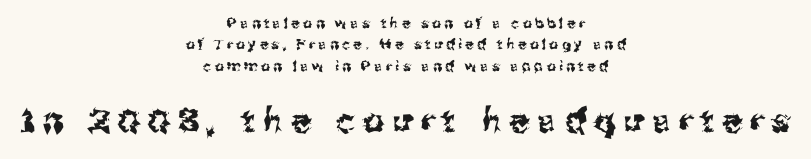
The image shows 33 px sans-serif type, upright; set centered, normal line spacing (1.52x), unusually wide letter spacing (+0.25 em), not underlined; the second (bottom) block is 2.36x larger; medium stroke contrast and a medium x-height.
